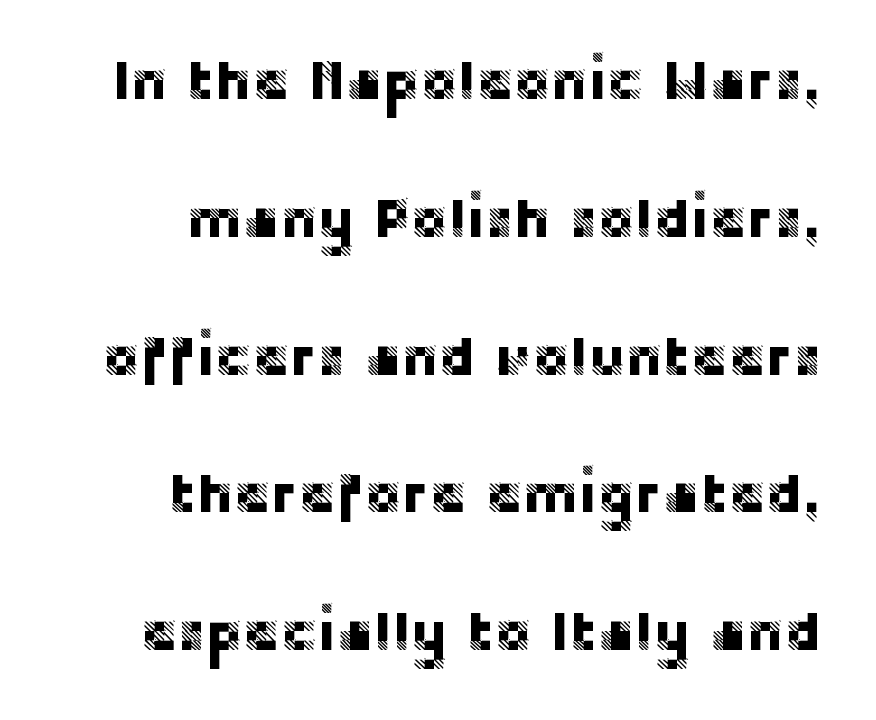
{"serif": "no", "italic": "no", "width": "normal", "stroke_contrast": "low", "x_height": "large", "monospaced": "no", "underline": "no", "align": "right", "line_spacing": "loose", "line_spacing_ratio": 2.46, "letter_spacing": "normal", "letter_spacing_em": 0.0, "glyph_px": 56}
